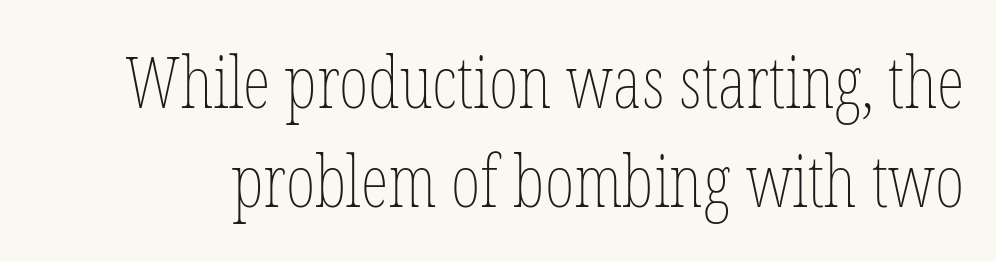
Summary of weight: not heavy and not bold. It's the straight-up-and-down kind of type. There is no visible air inserted between adjacent glyphs. The space directly below the letters is spotless.
